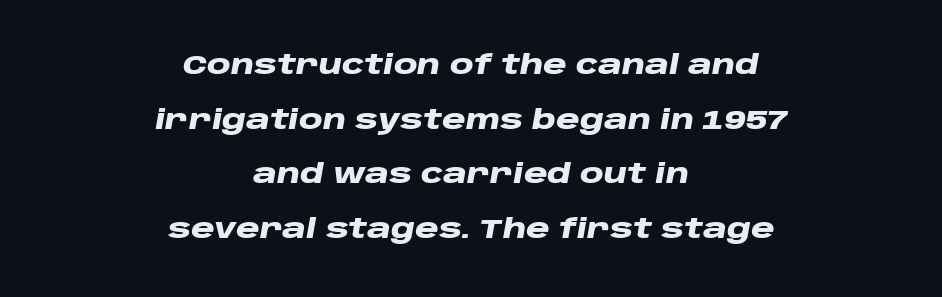
{"italic": "yes", "lean": "right", "slant_degrees": 10, "bold": "yes", "underline": "no", "align": "center", "line_spacing": "loose", "line_spacing_ratio": 2.02, "letter_spacing": "normal", "letter_spacing_em": 0.0, "glyph_px": 27}
